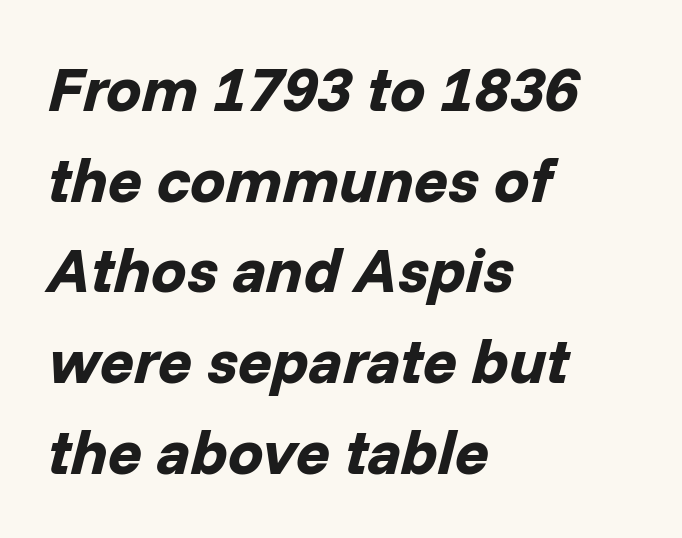
{"italic": "yes", "lean": "right", "slant_degrees": 14, "bold": "yes", "weight": "bold", "width": "normal", "stroke_contrast": "low", "x_height": "medium", "monospaced": "no", "underline": "no", "align": "left", "line_spacing": "normal", "line_spacing_ratio": 1.44, "letter_spacing": "normal", "letter_spacing_em": 0.0, "glyph_px": 63}
